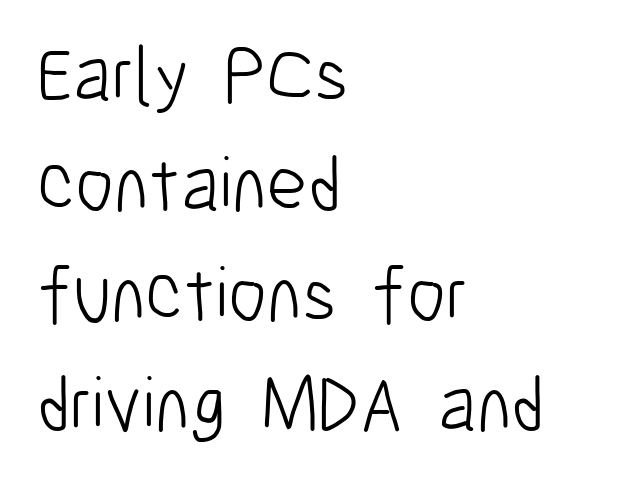
The image shows 78 px light, condensed sans-serif type, upright; set left-aligned, normal line spacing (1.41x), normal letter spacing, not underlined; low stroke contrast and a medium x-height.
